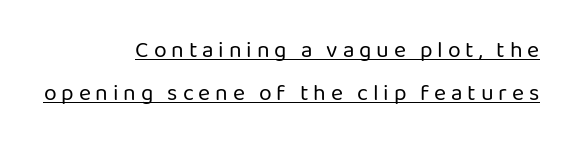
Q: Is the text bold? A: No.
Q: Is the text italic (slanted)? A: No, it is upright.
Q: Is the text underlined? A: Yes.
Q: How is the paragraph aligned? A: Right-aligned.
Q: Is the spacing between letters normal or unusually wide? A: Unusually wide.
